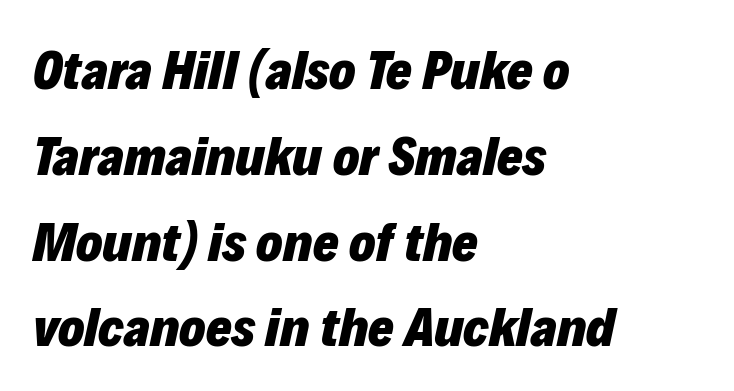
These lines stack with their left ends in a neat column. Looks like regular typesetting: each glyph gets only the width it needs. The designer left line spacing at the default. Letters rest on an invisible, unmarked baseline. A full-strength bold gives these letters their thick strokes. The horizontal fit of the characters is conventional and even.
